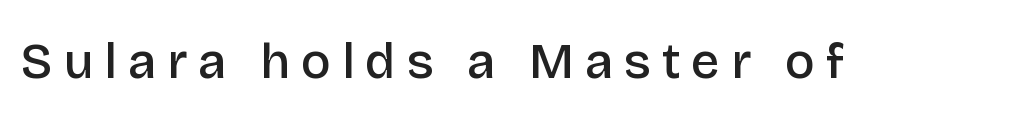
Q: Is the text bold? A: Semi-bold.
Q: Is the text italic (slanted)? A: No, it is upright.
Q: Is the typeface a serif or a sans-serif typeface? A: Sans-serif.
Q: Is the text underlined? A: No.
Q: Is the spacing between letters normal or unusually wide? A: Unusually wide.
Q: Width (condensed, normal, or wide)? A: Normal.
Q: Stroke contrast? A: Low.
Q: x-height? A: Large.
Q: Monospaced? A: No.
